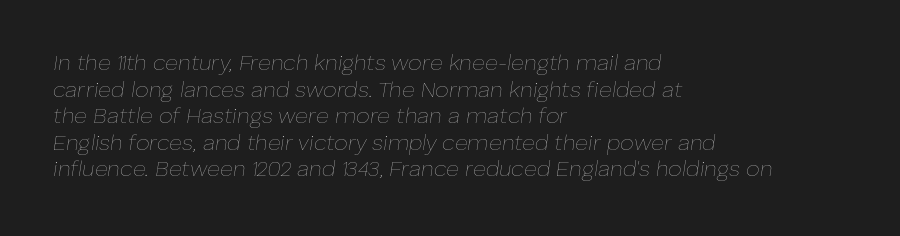
Slanted lettering throughout. Bold? No — there's no thickening of the strokes. The rendering anchors every line to the left-hand side. Beneath every word, the page is bare. Nobody touched the tracking dial on this one.
